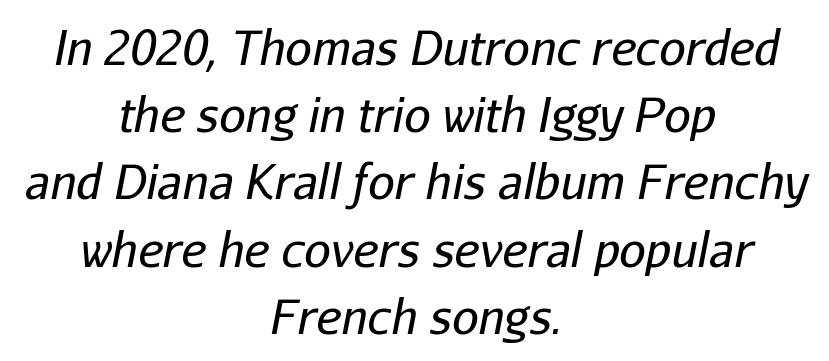
The image shows 47 px regular-weight type, italic (leaning right); set centered, normal line spacing (1.43x), normal letter spacing, not underlined; low stroke contrast and a medium x-height.
